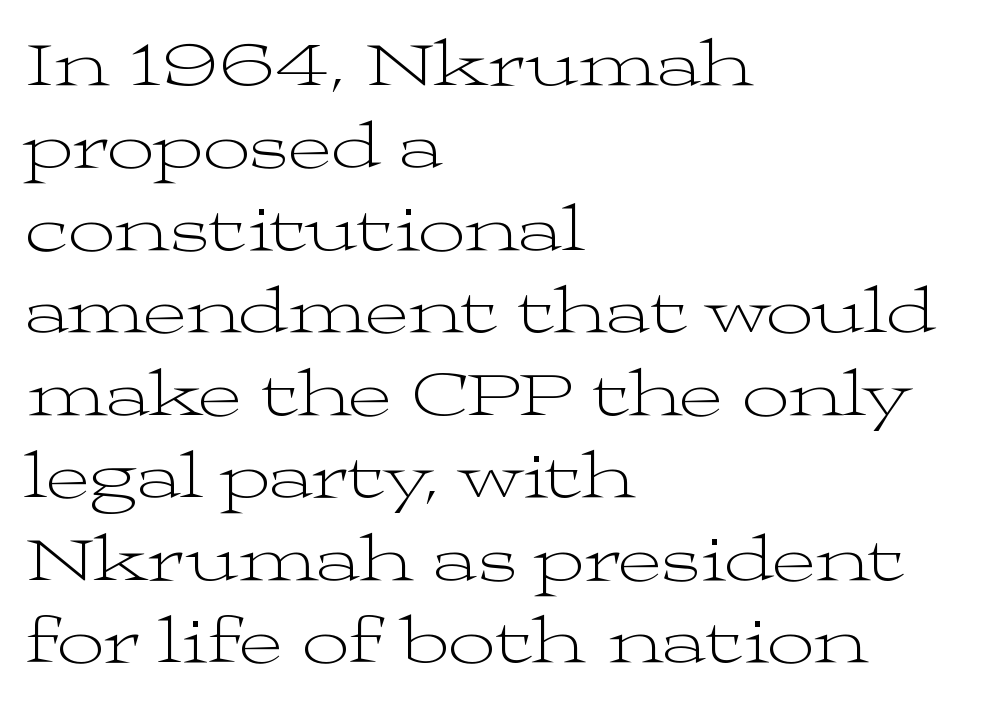
The image shows 66 px light, wide serif type, upright; set left-aligned, normal line spacing (1.25x), normal letter spacing, not underlined; medium stroke contrast and a medium x-height.
